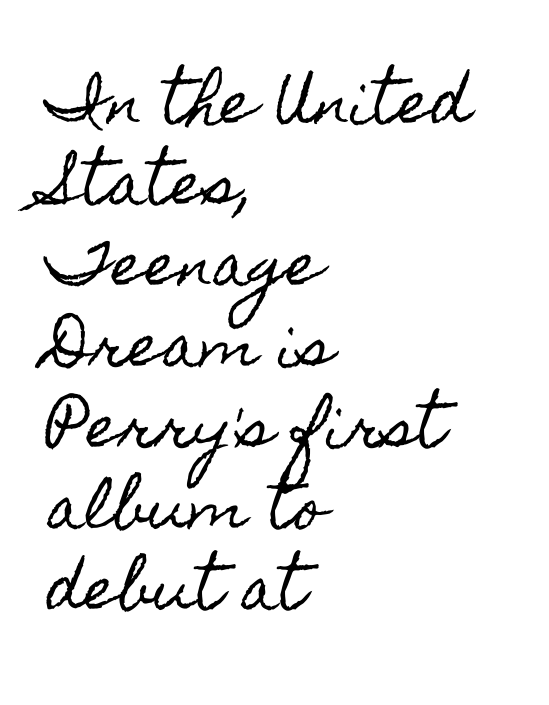
Leading matches the norm, producing a regular column. Decoration check: the copy has no underline. Here the glyphs are tracked normally, forming tight word shapes. The face used here is proportionally spaced, like ordinary book or web type.
